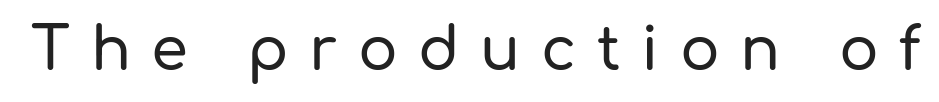
Nope, not italic — everything's standing straight. Has an underline been added? It has not. A typesetter would label this face a sans. The passage shown is typed in a proportional face where columns would drift. The type is letterspaced generously, with wide tracking.
